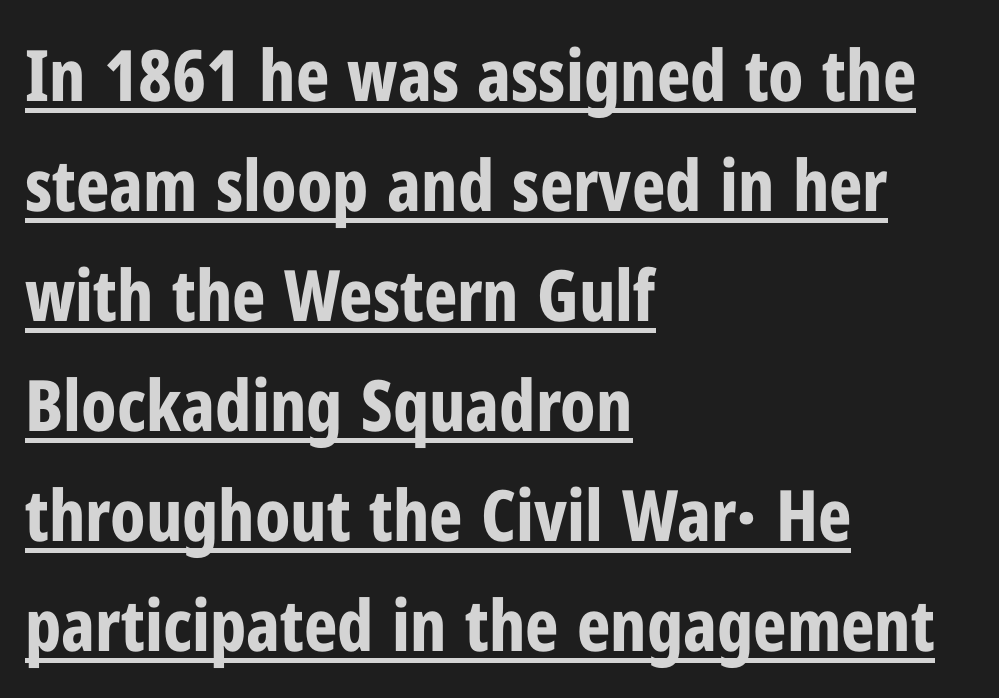
{"serif": "no", "italic": "no", "bold": "yes", "weight": "bold", "width": "condensed", "stroke_contrast": "low", "x_height": "medium", "monospaced": "no", "underline": "yes", "align": "left", "line_spacing": "normal", "line_spacing_ratio": 1.55, "letter_spacing": "normal", "letter_spacing_em": 0.0, "glyph_px": 71}
